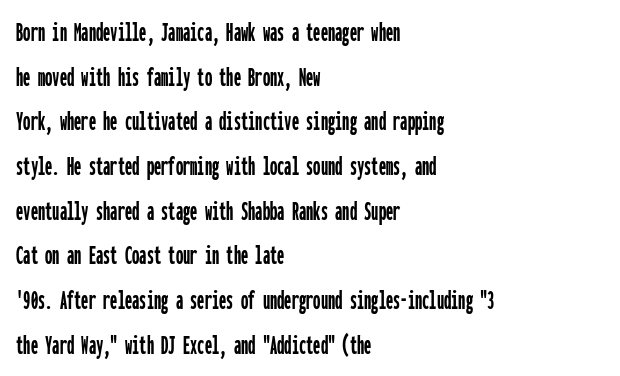
Q: Is the text italic (slanted)? A: No, it is upright.
Q: Is the typeface a serif or a sans-serif typeface? A: Sans-serif.
Q: Is the text underlined? A: No.
Q: How is the paragraph aligned? A: Left-aligned.
Q: Is the spacing between letters normal or unusually wide? A: Normal.
Q: Is the spacing between lines tight, normal or loose? A: Normal.
Q: Width (condensed, normal, or wide)? A: Condensed.
Q: Stroke contrast? A: Low.
Q: x-height? A: Medium.
Q: Monospaced? A: Yes.
